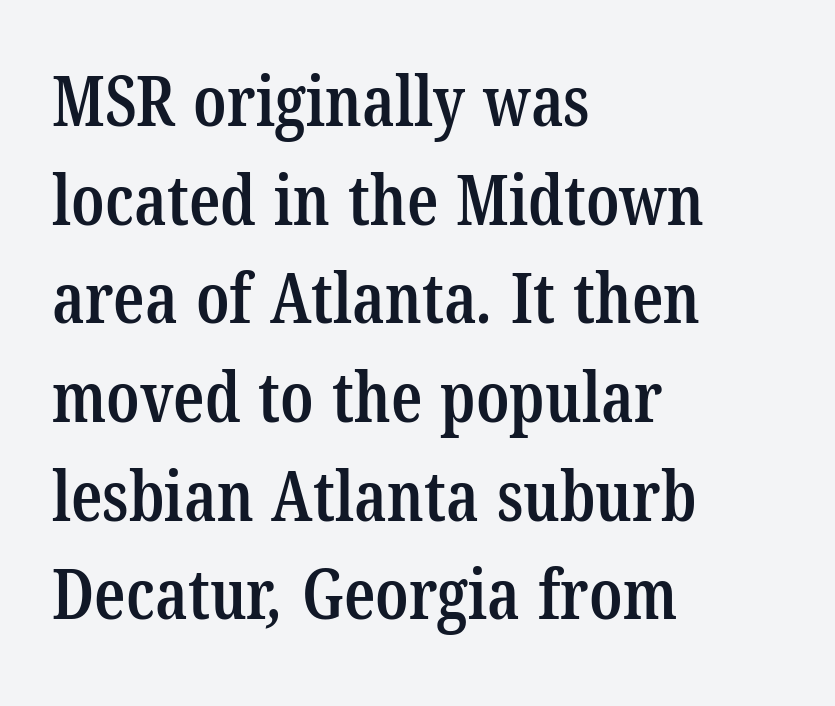
This rendering features lettering with no underline. Here the glyphs are tracked normally, forming tight word shapes. Proportional: the letters do not fall into vertical columns. As a designer I'd log this as weight 600, semibold.
